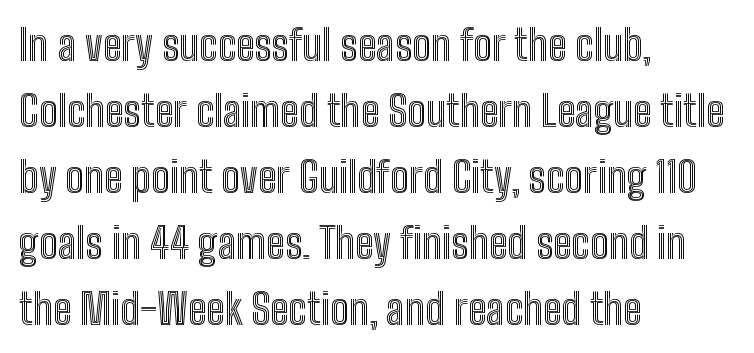
This rendering leaves character spacing at its baseline value. The passage shown is typed in a proportional face where columns would drift. These lines are set flush left with a ragged right edge. A roman cut, with each character standing at attention.
